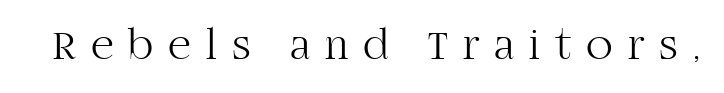
The image shows 44 px light serif type, upright; set unusually wide letter spacing (+0.34 em), not underlined; high stroke contrast and a large x-height.
